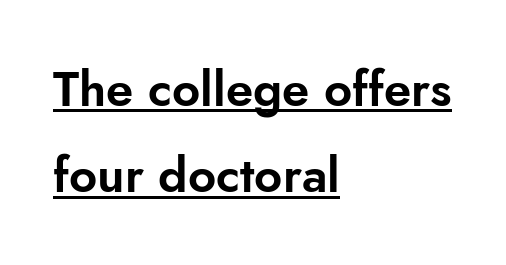
Q: Is the text italic (slanted)? A: No, it is upright.
Q: Is the typeface a serif or a sans-serif typeface? A: Sans-serif.
Q: Is the text underlined? A: Yes.
Q: How is the paragraph aligned? A: Left-aligned.
Q: Is the spacing between letters normal or unusually wide? A: Normal.
Q: Width (condensed, normal, or wide)? A: Normal.
Q: Stroke contrast? A: Low.
Q: x-height? A: Small.
Q: Monospaced? A: No.
